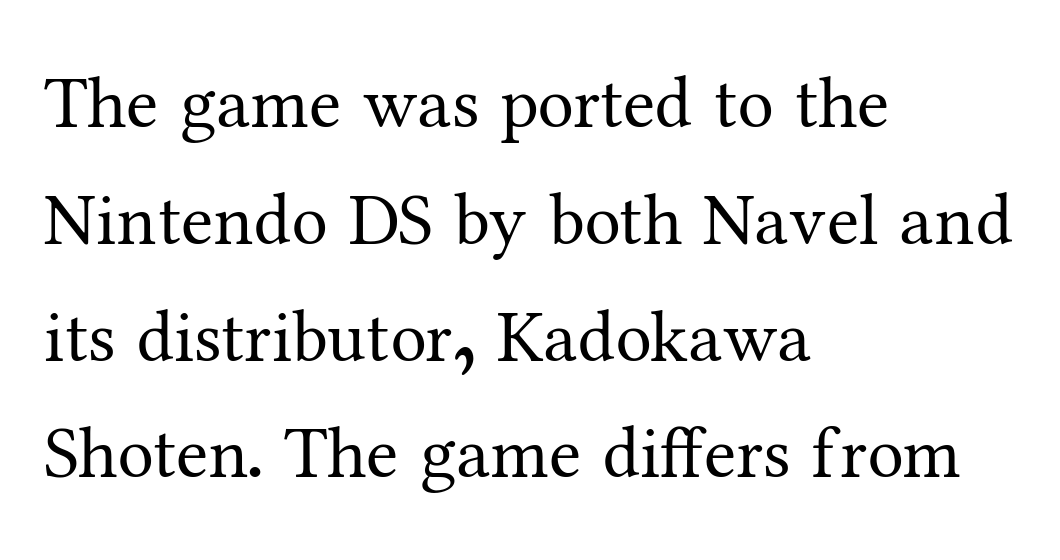
These glyphs show unthickened strokes, regular width or finer. Style check: upright. Each letter keeps its own natural width here, so spacing adapts to shape. Glyph-to-glyph distance matches everyday printed text. Notice how the passage keeps a crisp vertical edge on the left only. The passage shown stacks its lines at a standard gap.
